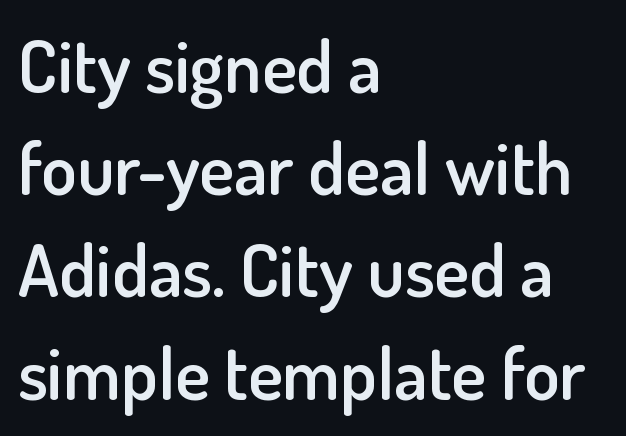
The image shows 73 px semibold sans-serif type, upright; set left-aligned, normal line spacing (1.4x), normal letter spacing, not underlined; low stroke contrast and a small x-height.
